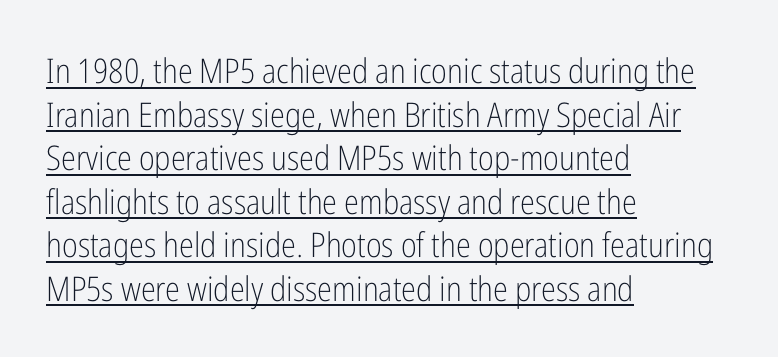
The image shows 34 px light, condensed sans-serif type, upright; set left-aligned, normal line spacing (1.28x), normal letter spacing, underlined; low stroke contrast and a medium x-height.
